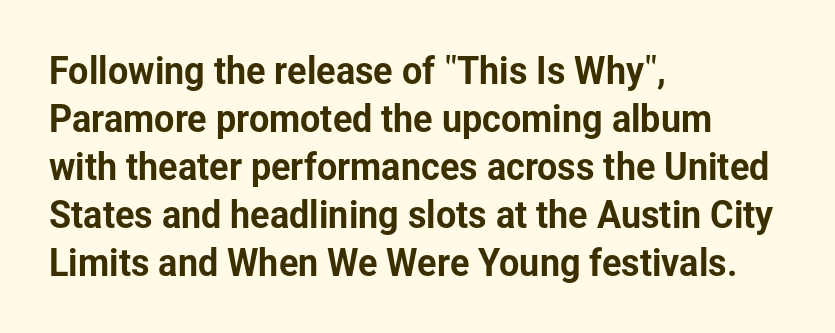
The image shows 36 px sans-serif type, upright; set left-aligned, normal line spacing (1.33x), normal letter spacing, not underlined; low stroke contrast and a medium x-height.
